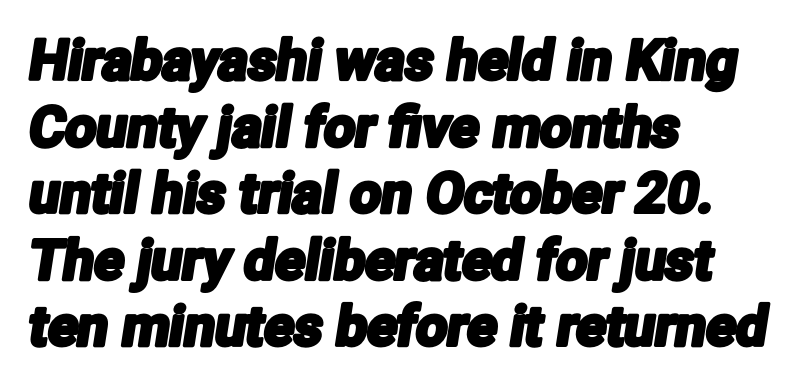
{"serif": "no", "width": "condensed", "stroke_contrast": "low", "x_height": "medium", "monospaced": "no", "underline": "no", "align": "left", "line_spacing_ratio": 1.21, "letter_spacing": "normal", "letter_spacing_em": 0.0, "glyph_px": 55}
